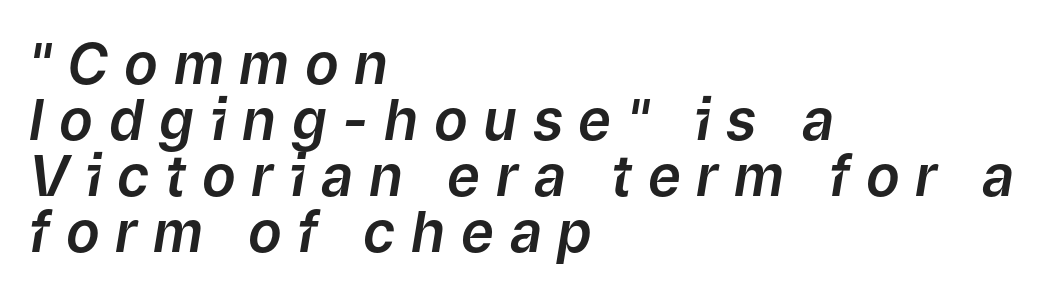
Q: Is the text italic (slanted)? A: Yes, it leans right by about 9 degrees.
Q: Is the text underlined? A: No.
Q: How is the paragraph aligned? A: Left-aligned.
Q: Is the spacing between letters normal or unusually wide? A: Unusually wide.
Q: Is the spacing between lines tight, normal or loose? A: Tight.
Q: Width (condensed, normal, or wide)? A: Normal.
Q: Stroke contrast? A: Low.
Q: x-height? A: Medium.
Q: Monospaced? A: No.
